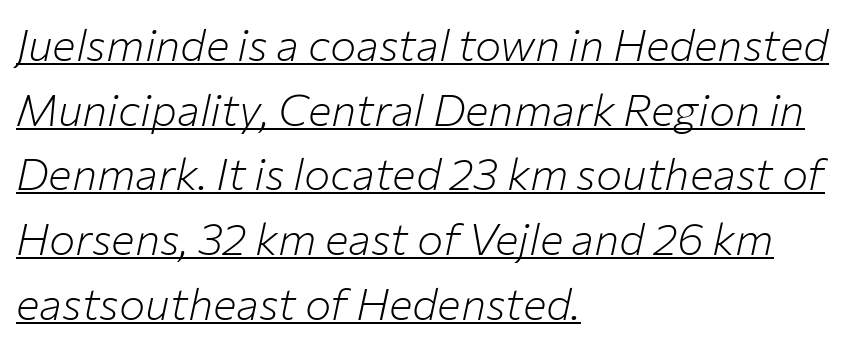
{"italic": "yes", "lean": "right", "slant_degrees": 12, "bold": "no", "weight": "light", "width": "normal", "stroke_contrast": "low", "x_height": "medium", "monospaced": "no", "underline": "yes", "align": "left", "line_spacing": "normal", "line_spacing_ratio": 1.47, "letter_spacing": "normal", "letter_spacing_em": 0.0, "glyph_px": 44}
